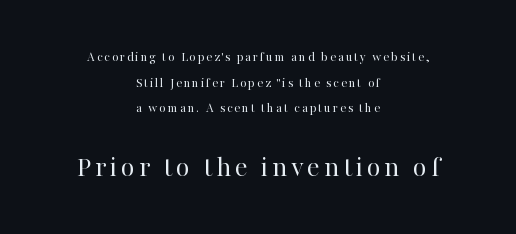
Nothing heavy about these letters — not bold at all. Characters remain perfectly vertical along every line. The text block is weighted toward neither margin, spreading evenly from the middle. Descender tails drop into unmarked territory.
